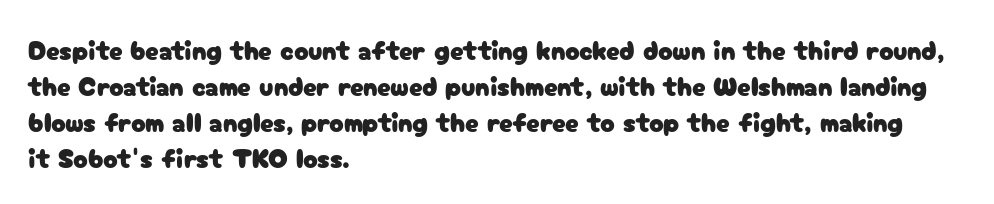
{"italic": "no", "underline": "no", "align": "left", "line_spacing": "normal", "line_spacing_ratio": 1.33, "letter_spacing": "normal", "letter_spacing_em": 0.0, "glyph_px": 27}
